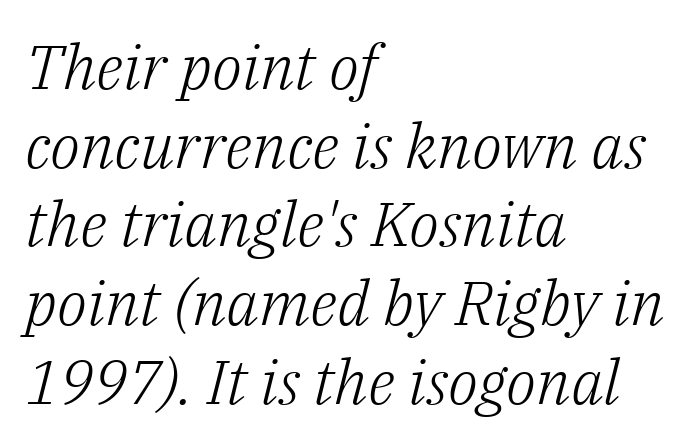
The image shows 62 px light serif type, italic (leaning right); set left-aligned, normal line spacing (1.27x), normal letter spacing, not underlined; low stroke contrast and a medium x-height.
